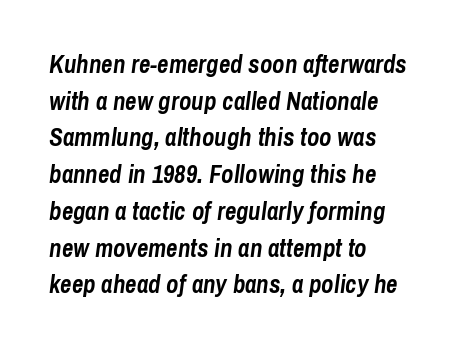
{"italic": "yes", "lean": "right", "slant_degrees": 8, "bold": "yes", "underline": "no", "align": "left", "line_spacing": "normal", "line_spacing_ratio": 1.47, "letter_spacing": "normal", "letter_spacing_em": 0.0, "glyph_px": 25}
